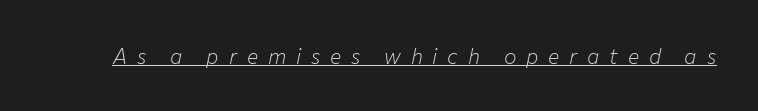
You can tell it's italic because the verticals aren't actually vertical. On a weight scale, this lands at 450 or below. Students, note that the glyphs here are deliberately spaced far apart. Does a line run under the words? Yes, clearly.
